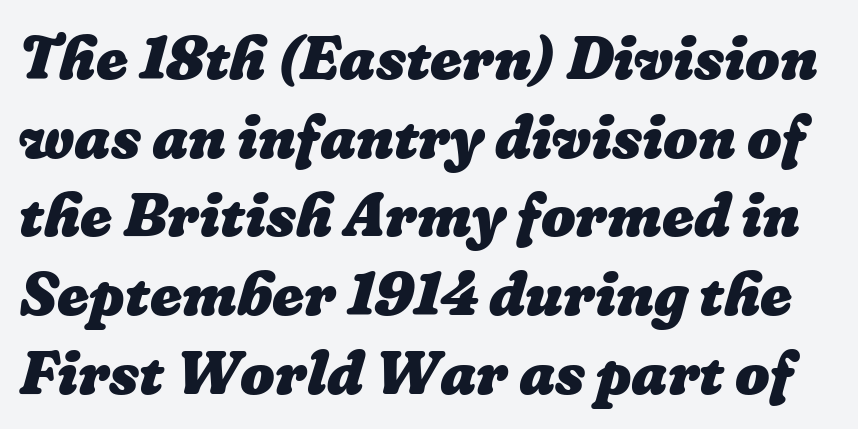
The image shows 61 px heavy type; set normal line spacing (1.29x), normal letter spacing, not underlined; low stroke contrast and a medium x-height.
